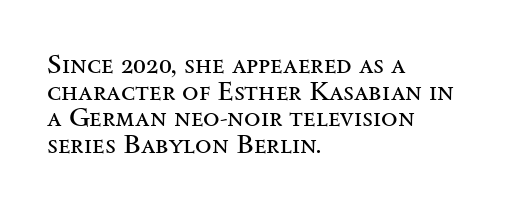
Tracking here is standard; glyphs follow each other at the usual distance. Does the copy run flush right? No — it runs flush left. In terms of posture, this sample is upright. Summary of vertical rhythm: compact, with narrow interline spacing. The weight tops out at a normal text grade. The foot of each line stays bare and open.
